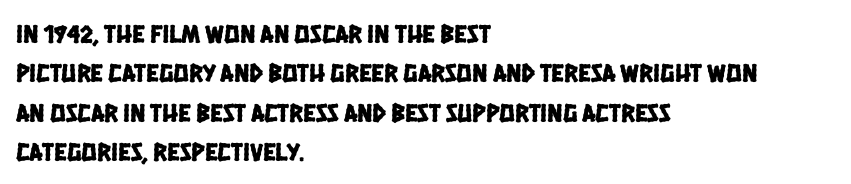
Q: Is the text underlined? A: No.
Q: How is the paragraph aligned? A: Left-aligned.
Q: Is the spacing between letters normal or unusually wide? A: Normal.
Q: Is the spacing between lines tight, normal or loose? A: Normal.
